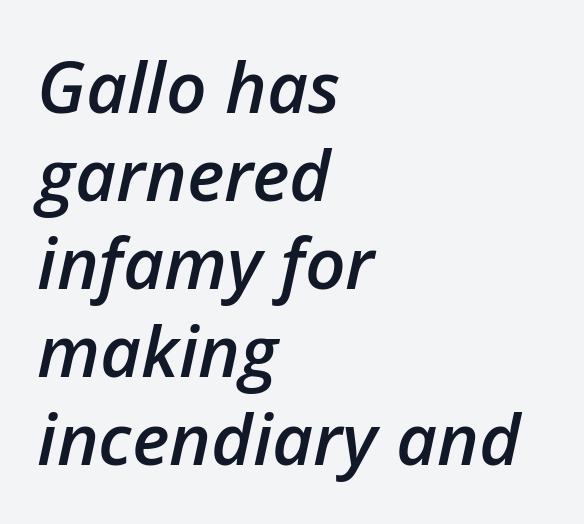
{"italic": "yes", "lean": "right", "slant_degrees": 12, "bold": "semi", "weight": "semibold", "width": "normal", "stroke_contrast": "low", "x_height": "medium", "monospaced": "no", "underline": "no", "align": "left", "line_spacing_ratio": 1.24, "letter_spacing": "normal", "letter_spacing_em": 0.0, "glyph_px": 71}
